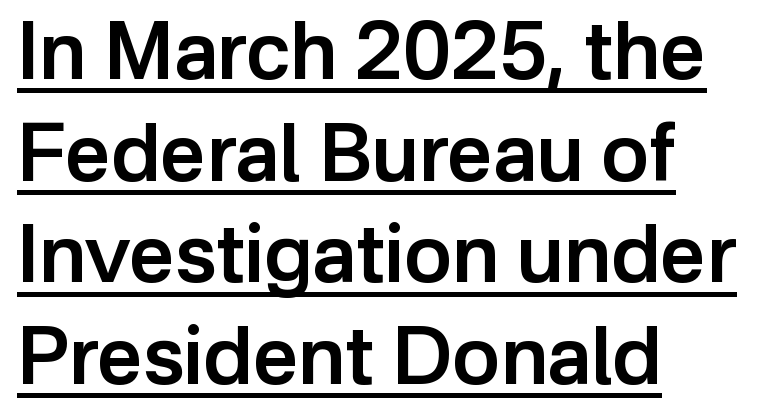
The image shows 80 px semibold sans-serif type, upright; set left-aligned, normal line spacing (1.27x), normal letter spacing, underlined; low stroke contrast and a medium x-height.
